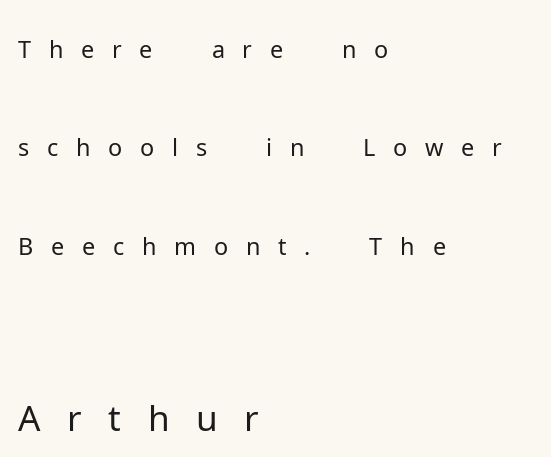
A typesetter would call this leading open, well beyond the default. Weight: regular or lighter. I'd call this a sans setting — the letters go barefoot. The letters stand upright; this is a roman face. Glyph-to-glyph distance is far greater than everyday printed text.
